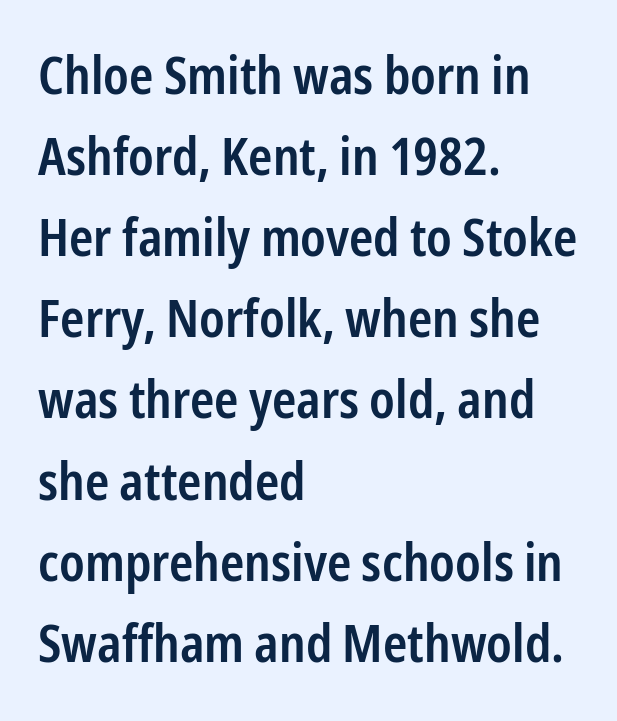
Q: Is the text bold? A: Semi-bold.
Q: Is the text italic (slanted)? A: No, it is upright.
Q: Is the typeface a serif or a sans-serif typeface? A: Sans-serif.
Q: Is the text underlined? A: No.
Q: How is the paragraph aligned? A: Left-aligned.
Q: Is the spacing between letters normal or unusually wide? A: Normal.
Q: Is the spacing between lines tight, normal or loose? A: Normal.
Q: Width (condensed, normal, or wide)? A: Condensed.
Q: Stroke contrast? A: Low.
Q: x-height? A: Medium.
Q: Monospaced? A: No.
